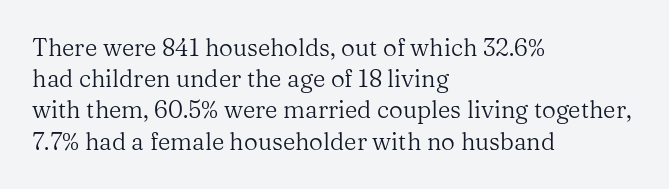
The ragged edge is on the right, which tells us the setting is flush left. The passage shown is not underscored anywhere. These lines were composed using upright roman letters. This sample uses plain, unmodified letter spacing. Reading down the column, the eye jumps a familiar distance to each next line.
